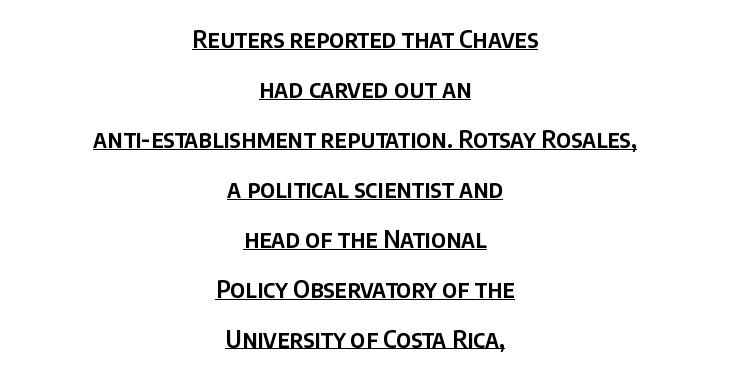
Airy leading. How are the letters spaced? Ordinarily, with no added tracking. Notice how the passage keeps no hard edge, just a central spine. Quick note: underline on. This sample uses an upright cut, with every glyph sitting square on the baseline.
